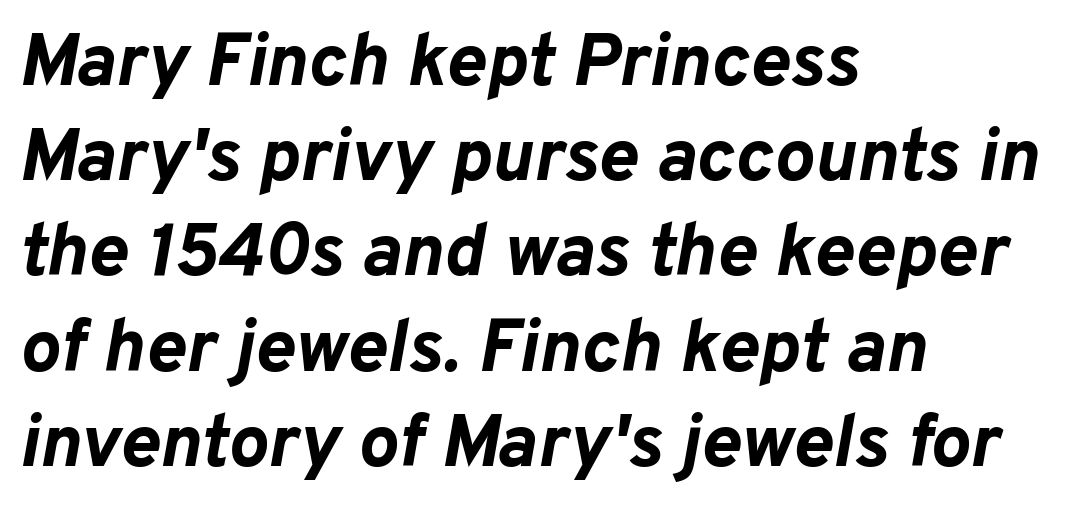
{"italic": "yes", "lean": "right", "slant_degrees": 10, "bold": "yes", "weight": "bold", "width": "normal", "stroke_contrast": "low", "x_height": "medium", "monospaced": "no", "underline": "no", "align": "left", "line_spacing": "normal", "line_spacing_ratio": 1.27, "letter_spacing": "normal", "letter_spacing_em": 0.0, "glyph_px": 75}
